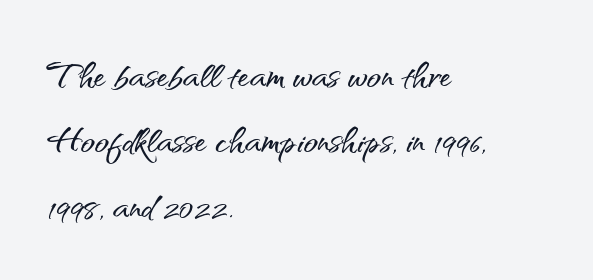
Q: Is the text italic (slanted)? A: Yes.
Q: Is the typeface a serif or a sans-serif typeface? A: Sans-serif.
Q: Is the text underlined? A: No.
Q: How is the paragraph aligned? A: Left-aligned.
Q: Is the spacing between letters normal or unusually wide? A: Normal.
Q: Is the spacing between lines tight, normal or loose? A: Normal.
Q: Width (condensed, normal, or wide)? A: Normal.
Q: Stroke contrast? A: Medium.
Q: x-height? A: Small.
Q: Monospaced? A: No.
